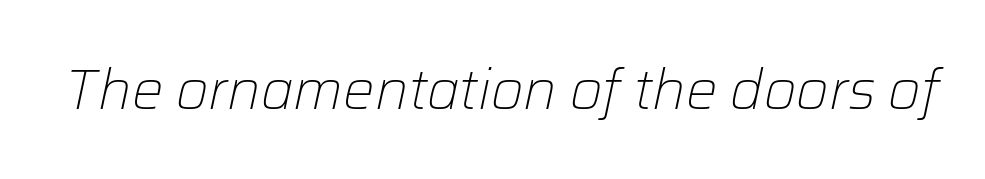
It's the slanting kind of type. No word sits above an underline. You could call the tracking neutral — neither tight nor loose. Stroke mass is kept to a normal reading level or below. Spacing verdict: proportional, widths tailored to each character.
